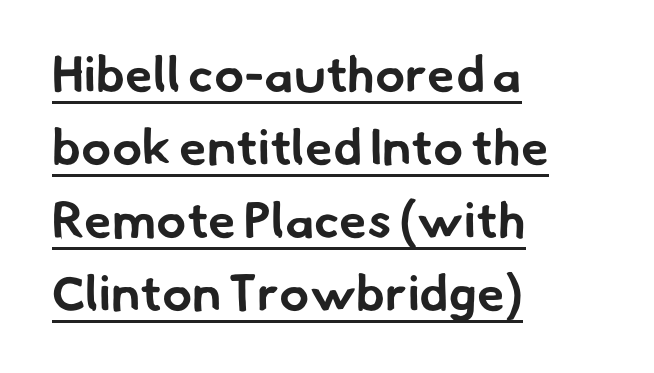
Q: Is the text bold? A: Yes.
Q: Is the typeface a serif or a sans-serif typeface? A: Sans-serif.
Q: Is the text underlined? A: Yes.
Q: How is the paragraph aligned? A: Left-aligned.
Q: Is the spacing between letters normal or unusually wide? A: Normal.
Q: Is the spacing between lines tight, normal or loose? A: Normal.
Q: Width (condensed, normal, or wide)? A: Normal.
Q: Stroke contrast? A: Low.
Q: x-height? A: Small.
Q: Monospaced? A: No.
